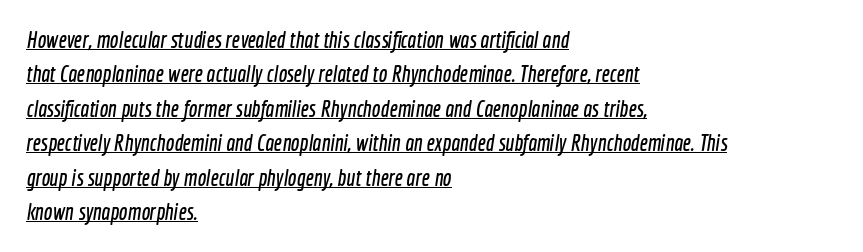
Honestly, the row spacing looks completely unremarkable. Compared with a centered layout, this one pins lines to the left instead. The specimen includes a rule beneath the text block's lines. Characters follow at the spacing the type designer built in.
